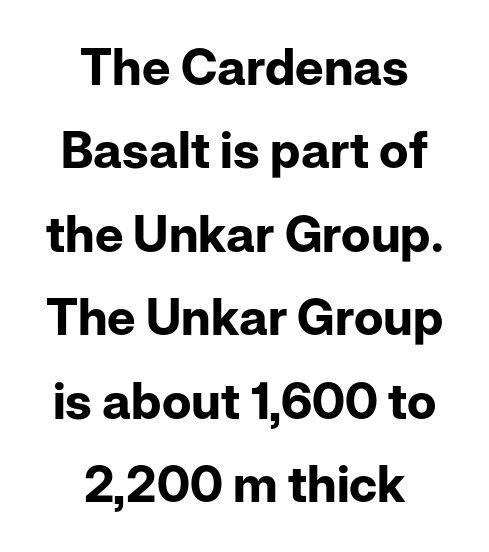
The image shows 50 px bold sans-serif type, upright; set centered, normal line spacing (1.67x), normal letter spacing, not underlined; low stroke contrast and a medium x-height.
